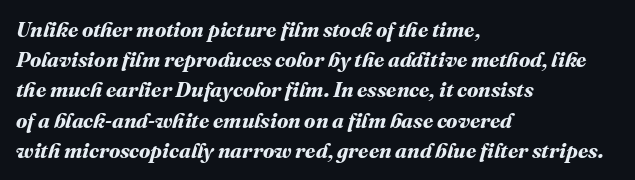
Q: Is the text bold? A: Yes.
Q: Is the text underlined? A: No.
Q: How is the paragraph aligned? A: Left-aligned.
Q: Is the spacing between letters normal or unusually wide? A: Normal.
Q: Is the spacing between lines tight, normal or loose? A: Normal.
